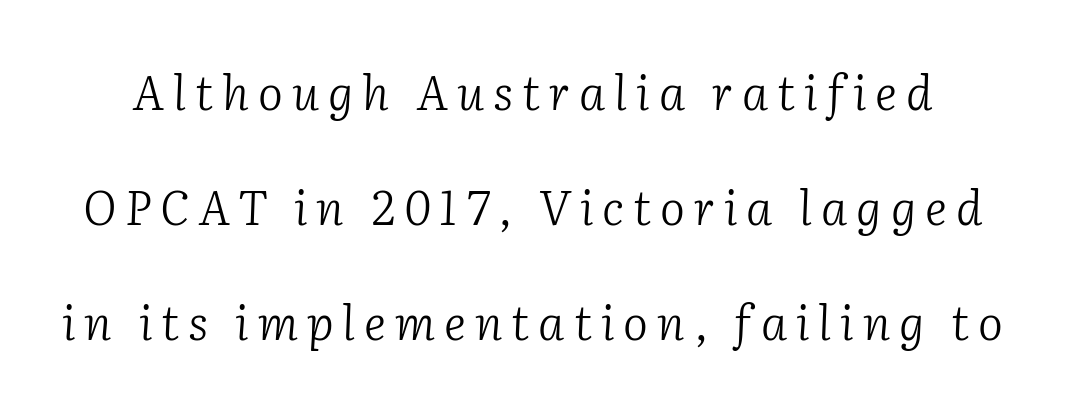
Q: Is the text bold? A: No.
Q: Is the text italic (slanted)? A: Yes, it leans right by about 2 degrees.
Q: Is the typeface a serif or a sans-serif typeface? A: Serif.
Q: Is the text underlined? A: No.
Q: Is the spacing between lines tight, normal or loose? A: Loose.
Q: Width (condensed, normal, or wide)? A: Normal.
Q: Stroke contrast? A: Low.
Q: x-height? A: Medium.
Q: Monospaced? A: No.
